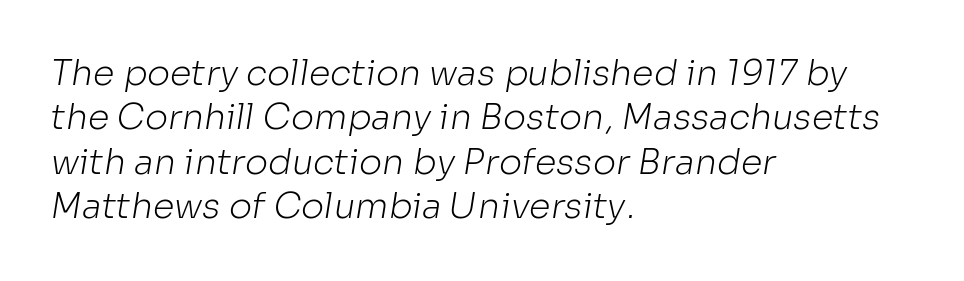
The image shows 35 px light sans-serif type; set left-aligned, normal line spacing (1.27x), normal letter spacing, not underlined; low stroke contrast and a medium x-height.
